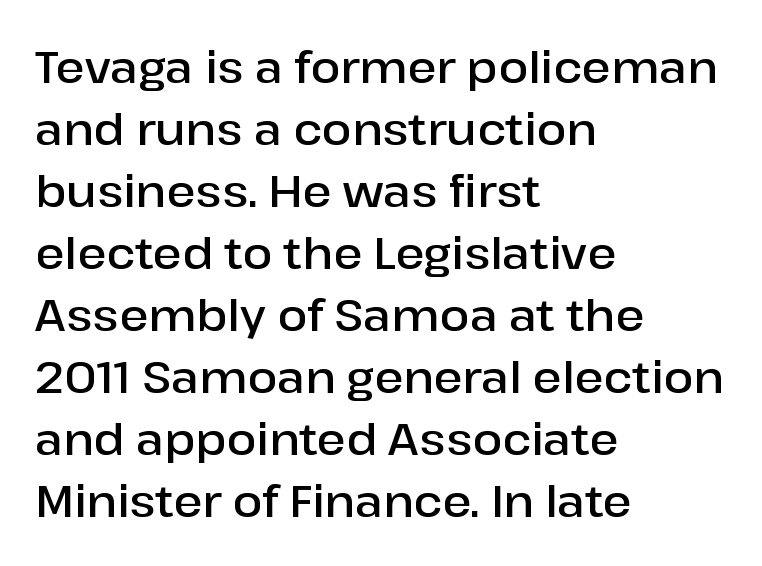
Regarding serifs, this sample does without them. Short and long lines alike share a common starting point at left. The characters look somewhat weighty, a semibold short of true bold. Check under the words: just untouched page. Is this a fixed-width face? No — the glyphs have proportional, varying widths.
